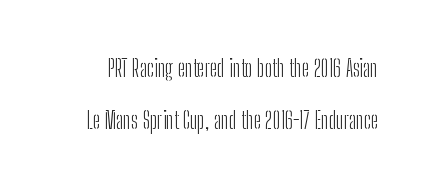
Q: Is the text bold? A: No.
Q: Is the text italic (slanted)? A: No, it is upright.
Q: Is the text underlined? A: No.
Q: Is the spacing between letters normal or unusually wide? A: Normal.
Q: Is the spacing between lines tight, normal or loose? A: Loose.
